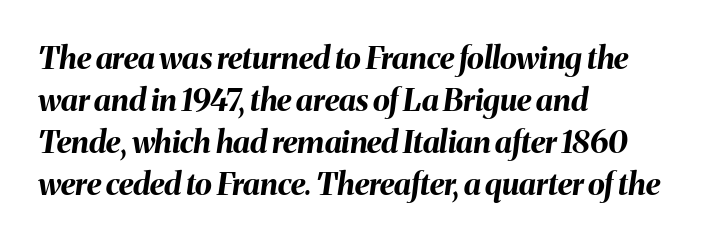
The image shows 31 px bold type, italic (leaning right); set left-aligned, normal line spacing (1.36x), normal letter spacing, not underlined; medium stroke contrast and a medium x-height.
